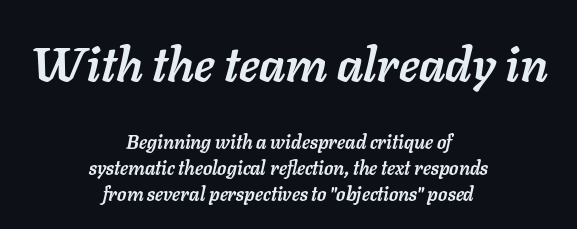
The image shows 48 px semibold type, italic (leaning right); set centered, normal line spacing (1.37x), normal letter spacing, not underlined; the first (top) block is 2.53x larger; low stroke contrast and a medium x-height.
